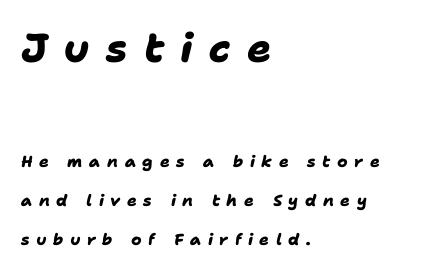
The lines in this sample share a left origin and differ only in where they stop. The rendering uses natural spacing where letterforms have individual widths. The glyphs in this specimen are sans serif. The block of text is sparse from top to bottom, with ample space between rows.
